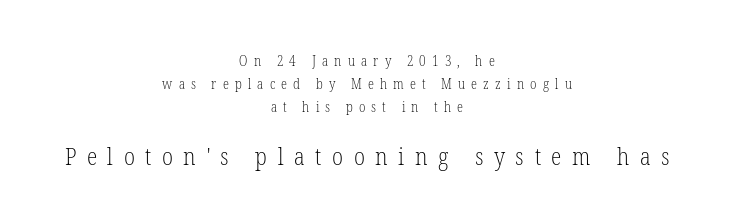
Unmarked baselines from the first word to the last. Between these two stacked blocks, the lower one wins on size. Nope, not italic — everything's standing straight. Evenly set lines give the paragraph a standard silhouette. One-word summary of the alignment: center. The weight would be labelled regular, book, light, or lighter still.
